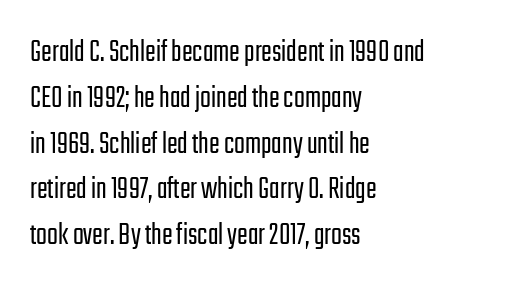
Q: Is the text bold? A: No.
Q: Is the text italic (slanted)? A: No, it is upright.
Q: Is the typeface a serif or a sans-serif typeface? A: Sans-serif.
Q: Is the text underlined? A: No.
Q: How is the paragraph aligned? A: Left-aligned.
Q: Is the spacing between letters normal or unusually wide? A: Normal.
Q: Is the spacing between lines tight, normal or loose? A: Normal.
Q: Width (condensed, normal, or wide)? A: Condensed.
Q: Stroke contrast? A: Low.
Q: x-height? A: Medium.
Q: Monospaced? A: No.
